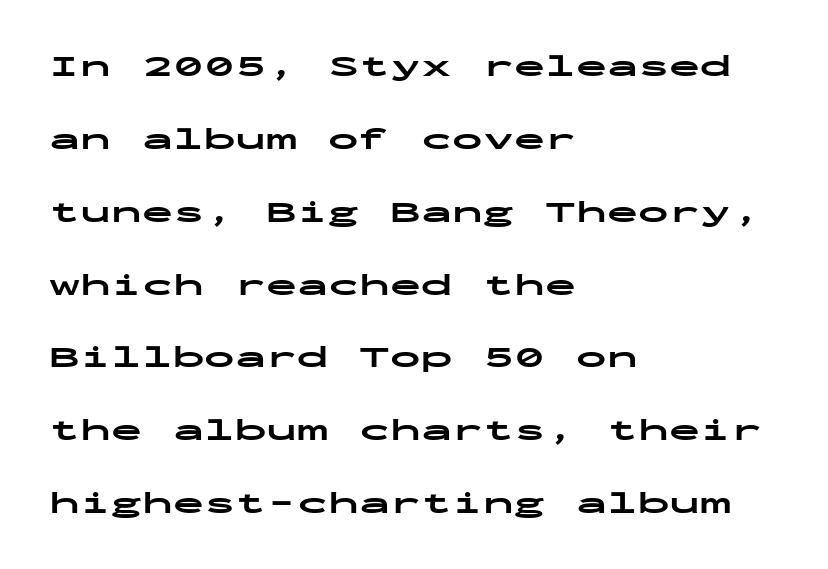
The image shows 31 px bold, wide sans-serif type, upright, monospaced; set left-aligned, loose line spacing (2.35x), normal letter spacing, not underlined; low stroke contrast and a medium x-height.
